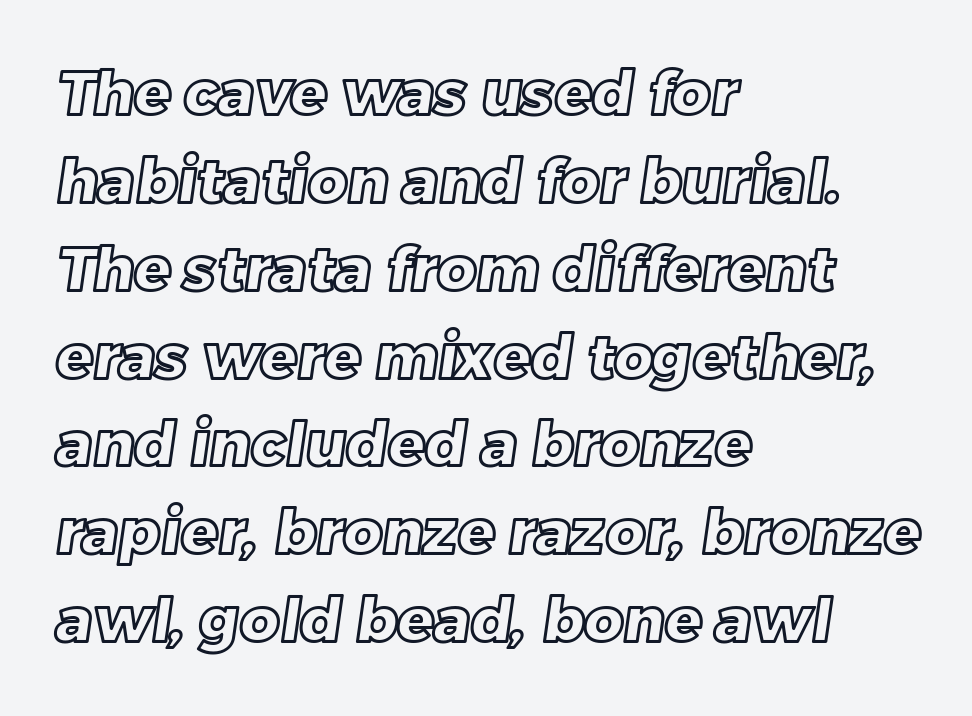
Q: Is the text underlined? A: No.
Q: How is the paragraph aligned? A: Left-aligned.
Q: Is the spacing between letters normal or unusually wide? A: Normal.
Q: Is the spacing between lines tight, normal or loose? A: Normal.
Q: Width (condensed, normal, or wide)? A: Normal.
Q: x-height? A: Large.
Q: Monospaced? A: No.
